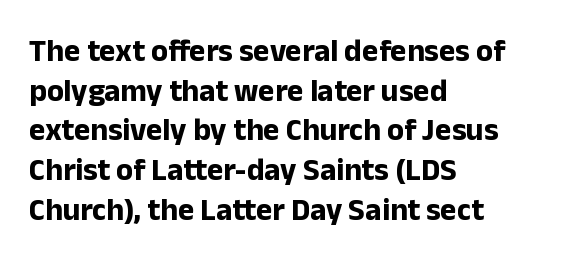
The image shows 31 px bold sans-serif type, upright; set left-aligned, normal line spacing (1.28x), normal letter spacing, not underlined; low stroke contrast and a medium x-height.
